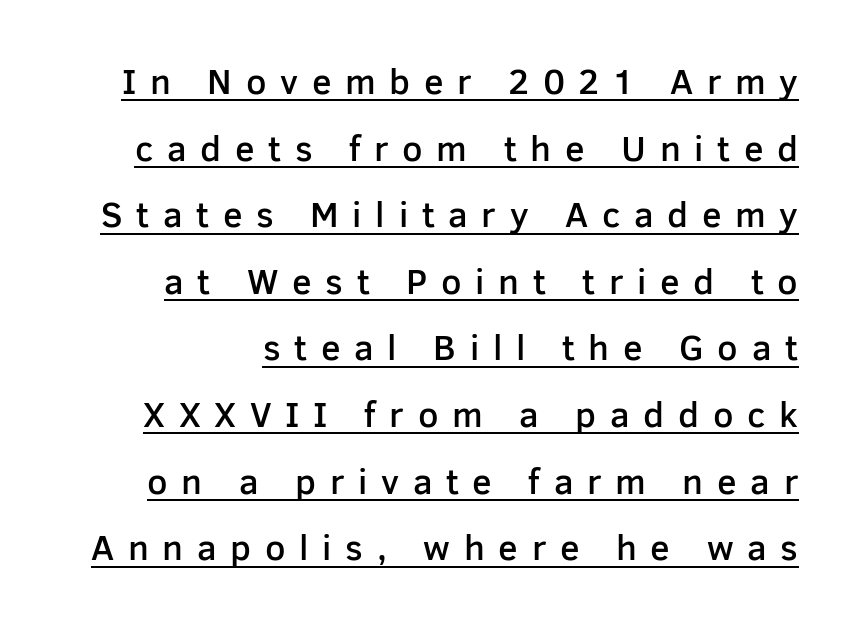
{"serif": "no", "italic": "no", "bold": "semi", "weight": "semibold", "width": "normal", "stroke_contrast": "low", "x_height": "medium", "monospaced": "no", "underline": "yes", "line_spacing_ratio": 1.85, "letter_spacing": "wide", "letter_spacing_em": 0.38, "glyph_px": 36}
